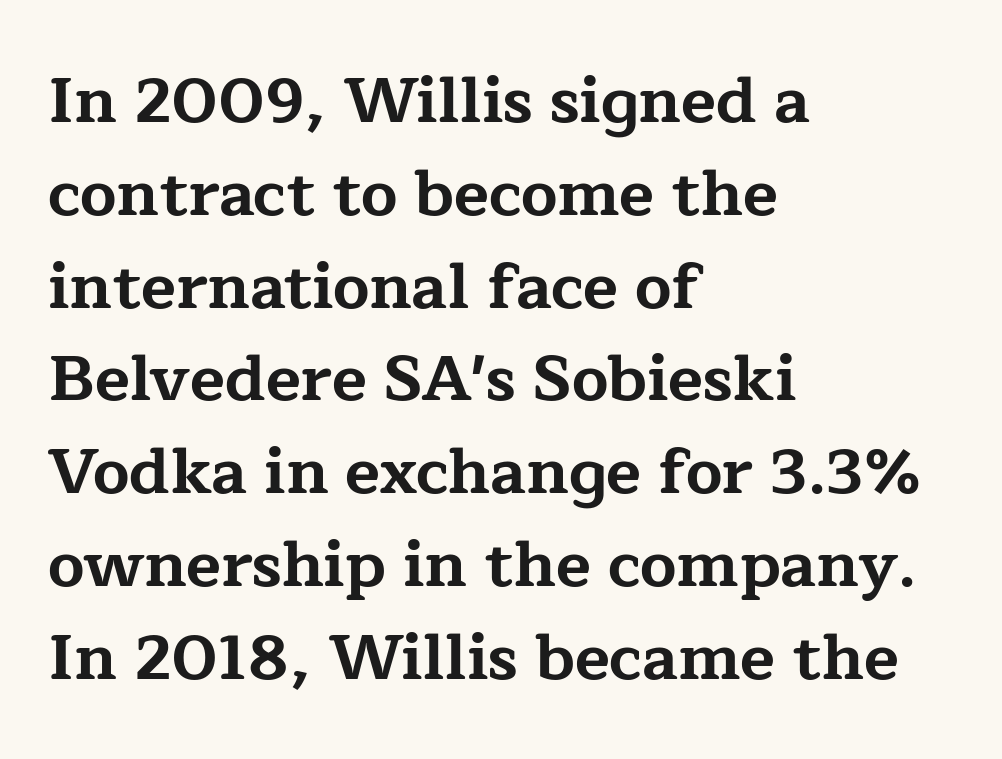
The image shows 64 px bold, wide serif type, upright; set left-aligned, normal line spacing (1.45x), normal letter spacing, not underlined; low stroke contrast and a medium x-height.
